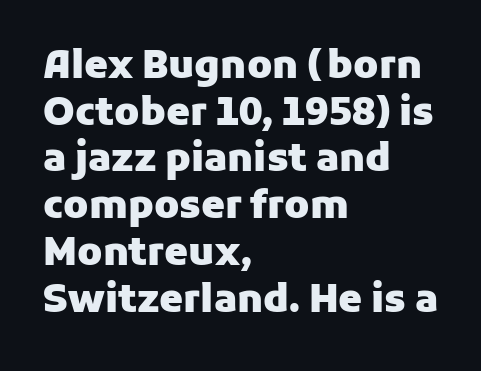
Q: Is the text bold? A: Yes.
Q: Is the text italic (slanted)? A: No, it is upright.
Q: Is the typeface a serif or a sans-serif typeface? A: Sans-serif.
Q: Is the text underlined? A: No.
Q: How is the paragraph aligned? A: Left-aligned.
Q: Is the spacing between letters normal or unusually wide? A: Normal.
Q: Width (condensed, normal, or wide)? A: Normal.
Q: Stroke contrast? A: Low.
Q: x-height? A: Medium.
Q: Monospaced? A: No.
